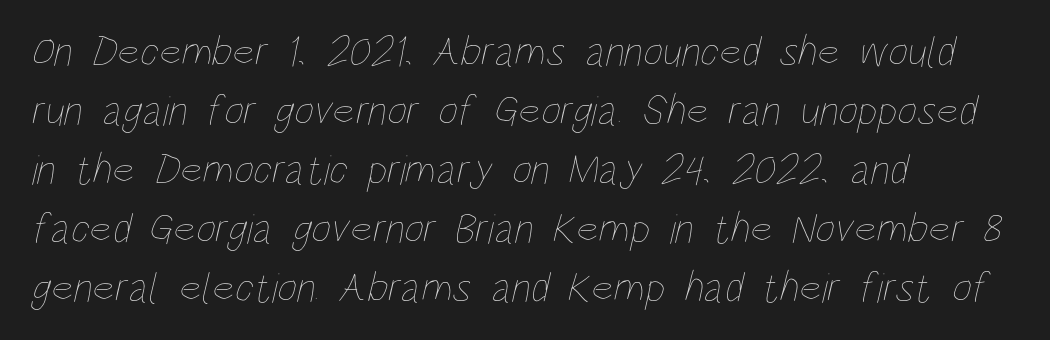
{"bold": "no", "weight": "thin", "width": "condensed", "stroke_contrast": "low", "x_height": "large", "monospaced": "no", "underline": "no", "align": "left", "line_spacing": "normal", "line_spacing_ratio": 1.37, "letter_spacing": "normal", "letter_spacing_em": 0.0, "glyph_px": 43}
